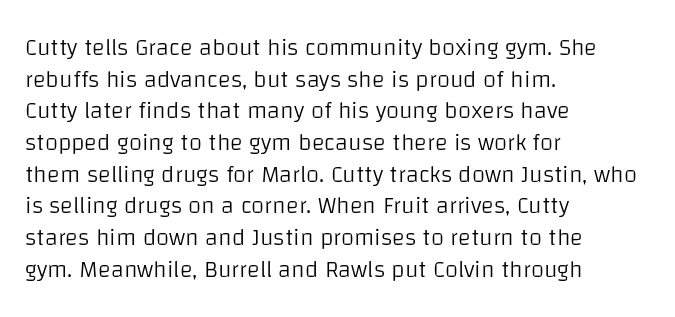
The image shows 24 px text type, upright; set left-aligned, normal line spacing (1.32x), normal letter spacing, not underlined.
